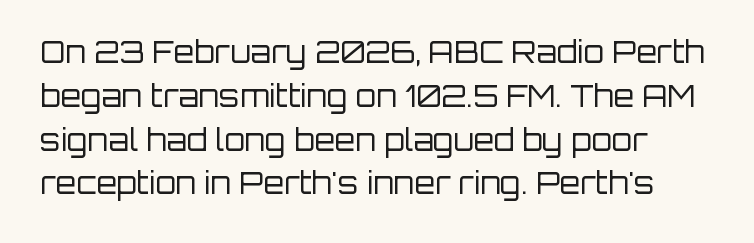
Do the letters lean? They stand straight. Nobody touched the tracking dial on this one. Proportional: the letters do not fall into vertical columns. The glyphs in this specimen are sans serif.
